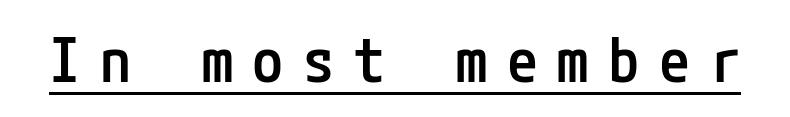
Note: no serifs on the glyphs. This is roman type, the default non-slanted kind. This is the in-between weight designers call semibold or demi. Caption: expanded tracking, letters set apart. Emphasis is given by a line drawn under the lettering.
